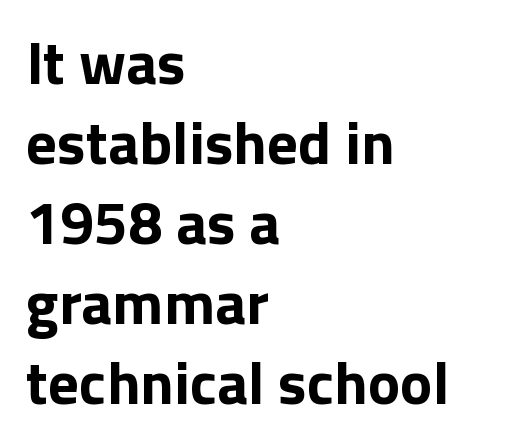
These lines are set flush left with a ragged right edge. Stroke terminals: plain, sans-serif. Glyph-to-glyph distance matches everyday printed text. Students, observe: this is what conventionally led text looks like.
